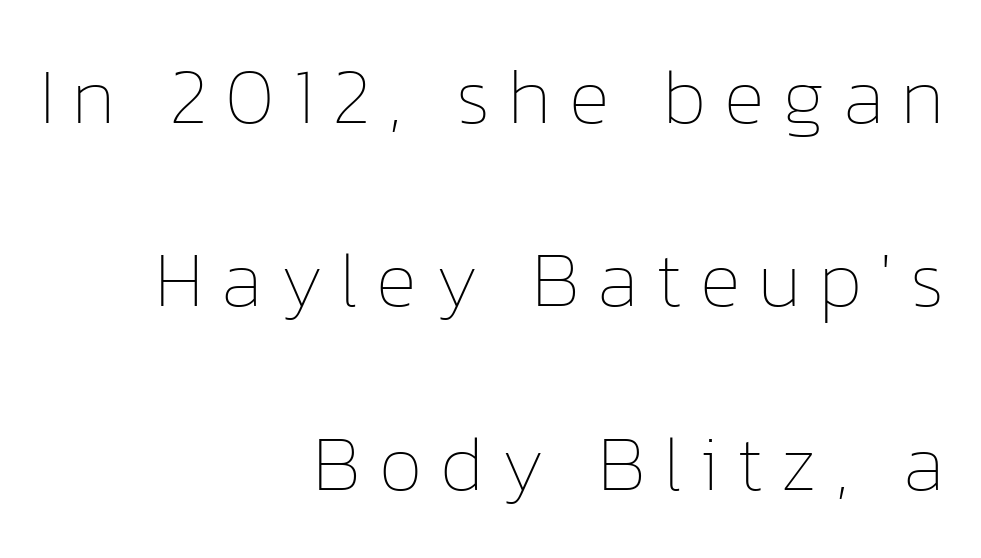
The passage shown stacks its lines with a broad gap. The cut favours lightness, reaching ordinary text weight at its darkest. Rendered with straight, roman letterforms. The rendering inserts visible extra space after every character.
